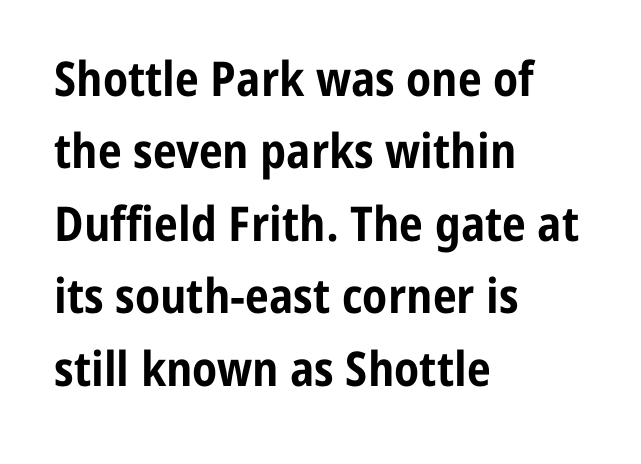
Q: Is the text bold? A: Yes.
Q: Is the text italic (slanted)? A: No, it is upright.
Q: Is the typeface a serif or a sans-serif typeface? A: Sans-serif.
Q: Is the text underlined? A: No.
Q: How is the paragraph aligned? A: Left-aligned.
Q: Is the spacing between letters normal or unusually wide? A: Normal.
Q: Is the spacing between lines tight, normal or loose? A: Normal.
Q: Width (condensed, normal, or wide)? A: Condensed.
Q: Stroke contrast? A: Low.
Q: x-height? A: Medium.
Q: Monospaced? A: No.
